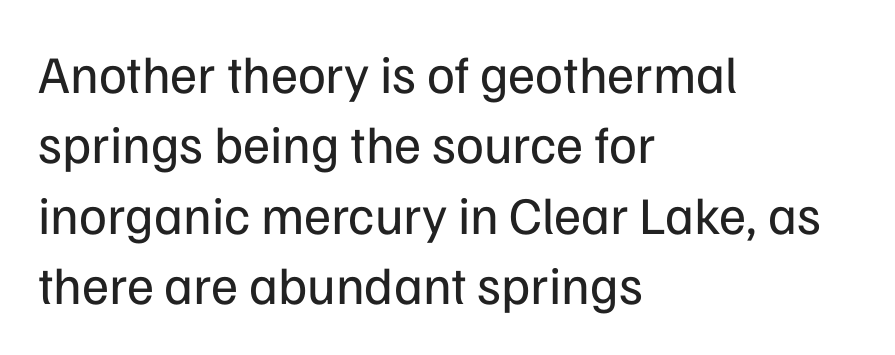
Reading down the block, your eye returns to a fixed left position each line. The lettering stays uniformly vertical, giving the passage a roman look. Font category for this specimen: sans-serif. Evenly set lines give the paragraph a standard silhouette. The specimen omits any rule beneath the text block's lines.
